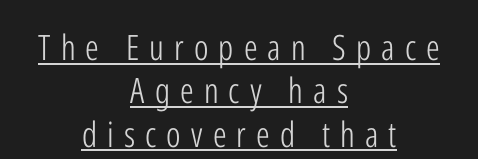
Italic? Not at all — the glyphs are vertical. Inter-character spacing is expanded well beyond the font's built-in metrics. Varying glyph widths throughout — classic text-font behaviour. Descenders here cross a horizontal rule under the line. These glyphs show unthickened strokes, regular width or finer. The paragraph shown floats in the horizontal middle.
